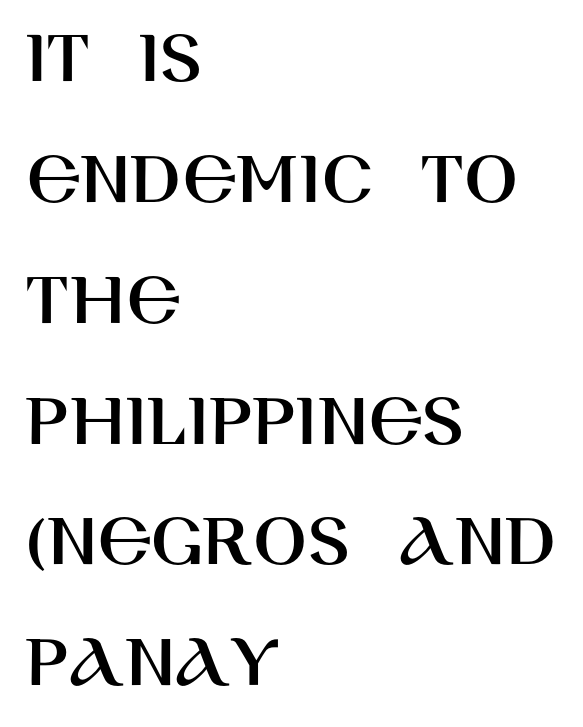
{"serif": "no", "italic": "no", "width": "normal", "stroke_contrast": "high", "x_height": "large", "monospaced": "no", "underline": "no", "align": "left", "line_spacing": "normal", "line_spacing_ratio": 1.53, "letter_spacing": "normal", "letter_spacing_em": 0.0, "glyph_px": 79}
